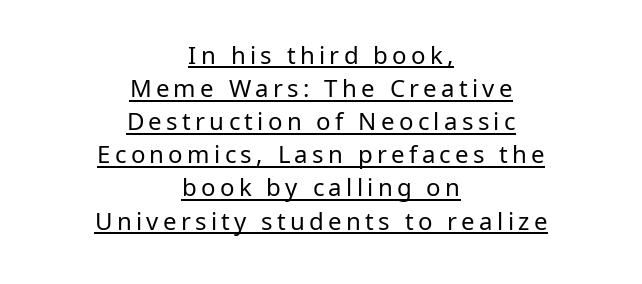
Q: Is the text bold? A: No.
Q: Is the text italic (slanted)? A: No, it is upright.
Q: Is the text underlined? A: Yes.
Q: How is the paragraph aligned? A: Centered.
Q: Is the spacing between lines tight, normal or loose? A: Normal.
